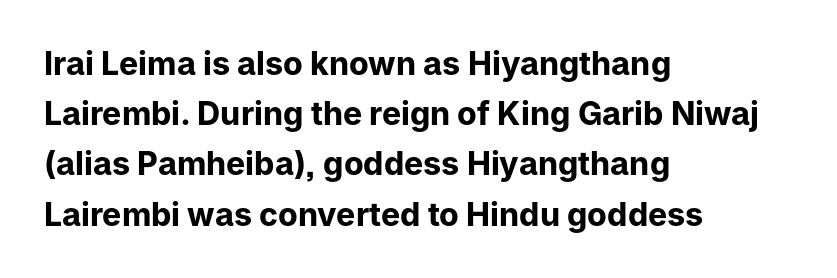
The line texture is even and compact thanks to regular tracking. Line starts are locked; line ends wander. The rendering uses natural spacing where letterforms have individual widths. Compared with typical paragraphs, the rows here are spaced about the same. This is the regular roman posture of the typeface.
